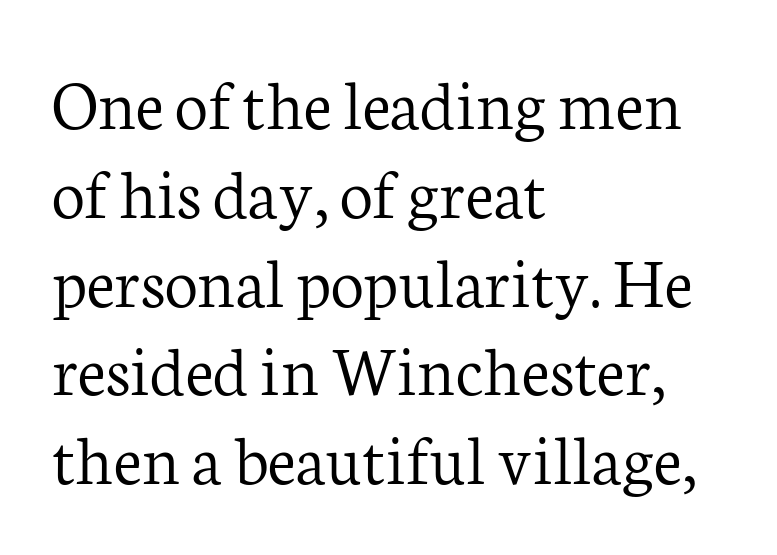
The image shows 74 px light serif type, upright; set left-aligned, line spacing 1.2x, normal letter spacing, not underlined; low stroke contrast and a medium x-height.
